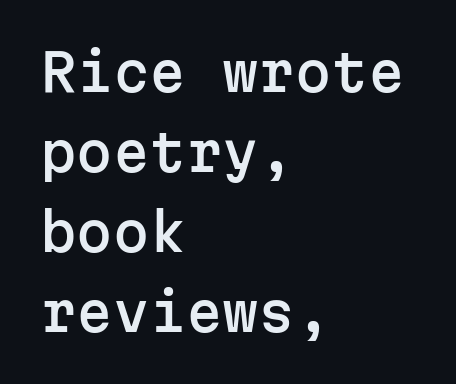
The image shows 52 px sans-serif type, upright, monospaced; set left-aligned, normal line spacing (1.54x), normal letter spacing, not underlined; low stroke contrast and a medium x-height.
